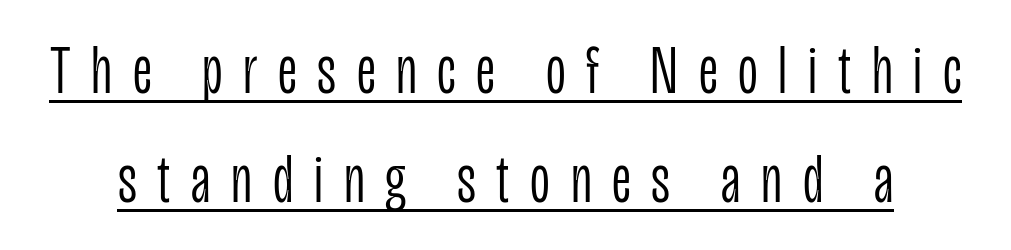
{"serif": "no", "italic": "no", "bold": "no", "weight": "light", "width": "condensed", "stroke_contrast": "low", "x_height": "large", "monospaced": "no", "underline": "yes", "line_spacing": "normal", "line_spacing_ratio": 1.58, "letter_spacing": "wide", "letter_spacing_em": 0.3, "glyph_px": 69}
